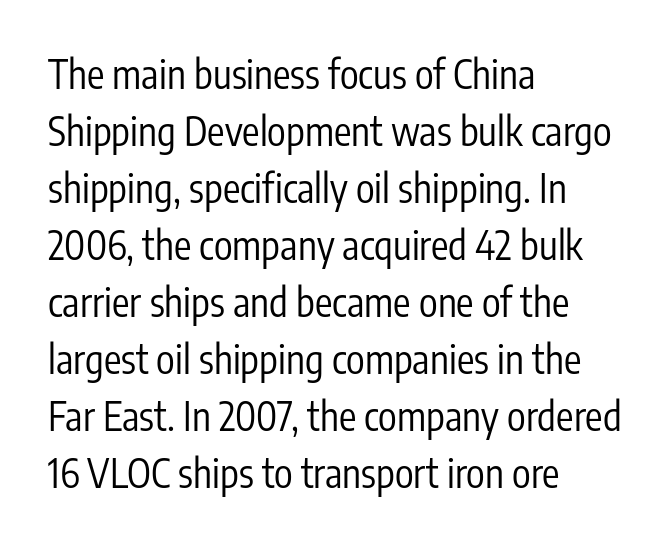
Q: Is the text bold? A: No.
Q: Is the text italic (slanted)? A: No, it is upright.
Q: Is the typeface a serif or a sans-serif typeface? A: Sans-serif.
Q: Is the text underlined? A: No.
Q: How is the paragraph aligned? A: Left-aligned.
Q: Is the spacing between letters normal or unusually wide? A: Normal.
Q: Is the spacing between lines tight, normal or loose? A: Normal.
Q: Width (condensed, normal, or wide)? A: Condensed.
Q: Stroke contrast? A: Low.
Q: x-height? A: Medium.
Q: Monospaced? A: No.
